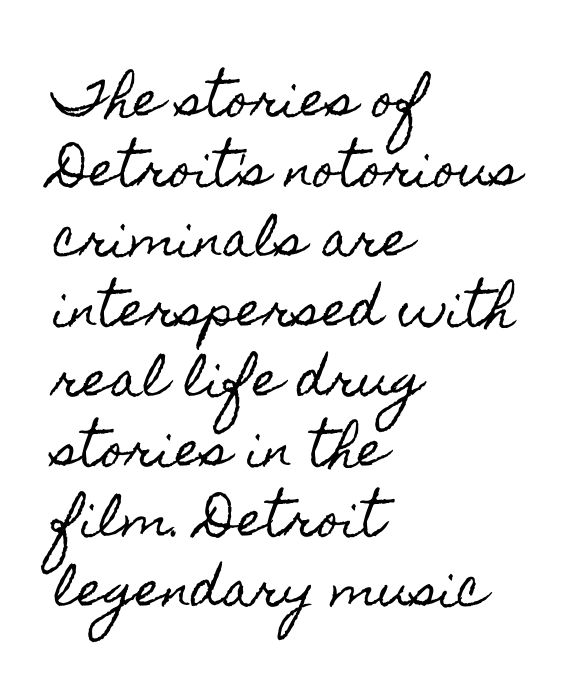
{"width": "condensed", "x_height": "small", "monospaced": "no", "underline": "no", "align": "left", "line_spacing": "normal", "line_spacing_ratio": 1.49, "letter_spacing": "normal", "letter_spacing_em": 0.0, "glyph_px": 47}
